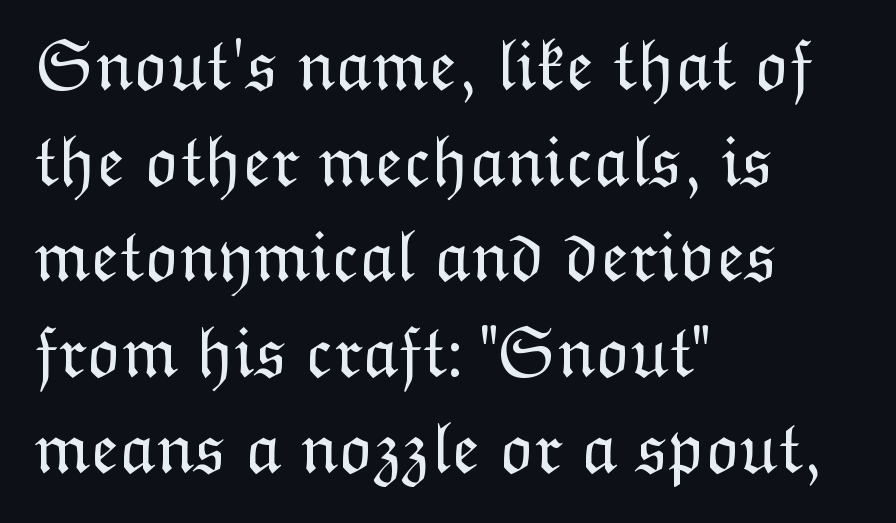
{"italic": "no", "bold": "no", "weight": "light", "width": "normal", "stroke_contrast": "low", "x_height": "medium", "monospaced": "no", "underline": "no", "align": "left", "line_spacing": "normal", "line_spacing_ratio": 1.31, "letter_spacing": "normal", "letter_spacing_em": 0.0, "glyph_px": 73}
